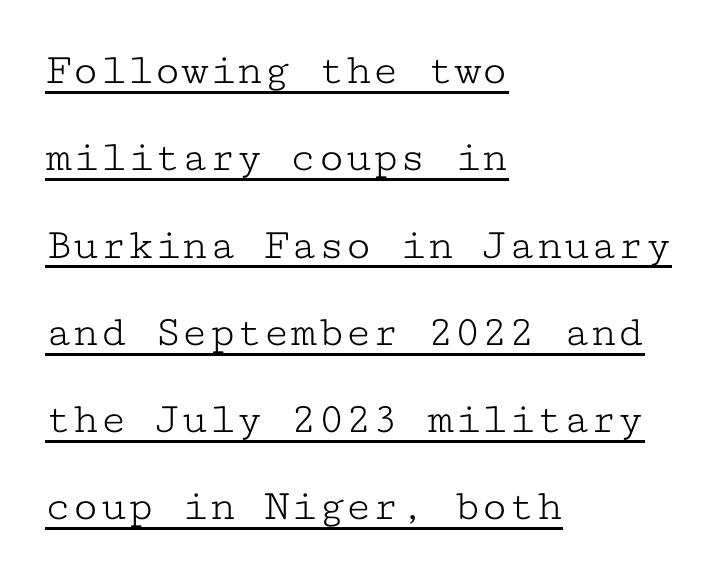
{"serif": "yes", "italic": "no", "bold": "no", "weight": "light", "width": "wide", "stroke_contrast": "low", "x_height": "medium", "monospaced": "yes", "underline": "yes", "align": "left", "line_spacing": "loose", "line_spacing_ratio": 1.94, "letter_spacing": "normal", "letter_spacing_em": 0.0, "glyph_px": 45}
